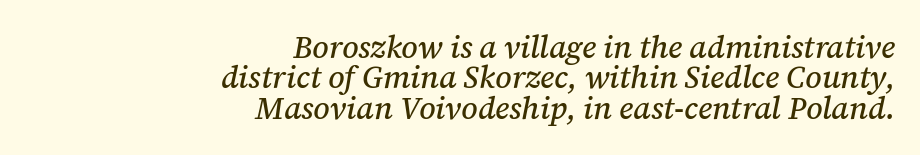
The image shows 31 px serif type, italic (leaning right); set right-aligned, tight line spacing (0.98x), normal letter spacing, not underlined; medium stroke contrast and a medium x-height.
